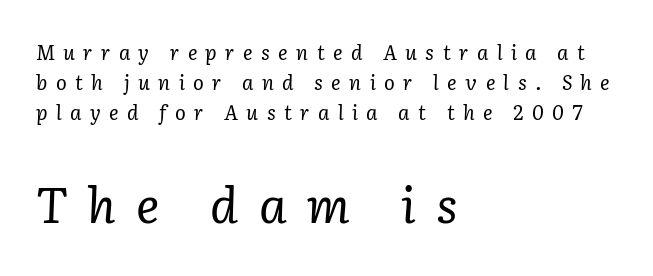
Q: Is the text bold? A: No.
Q: Is the text italic (slanted)? A: Yes, it leans right by about 2 degrees.
Q: Is the typeface a serif or a sans-serif typeface? A: Serif.
Q: Is the text underlined? A: No.
Q: How is the paragraph aligned? A: Left-aligned.
Q: Is the spacing between letters normal or unusually wide? A: Unusually wide.
Q: Is the spacing between lines tight, normal or loose? A: Normal.
Q: Which block of text is set in a larger size, the first (top) or the second (bottom)? A: The second (bottom) one.
Q: Width (condensed, normal, or wide)? A: Normal.
Q: Stroke contrast? A: Low.
Q: x-height? A: Medium.
Q: Monospaced? A: No.
